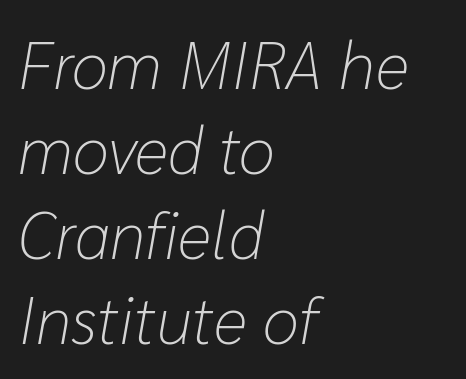
Slanted lettering throughout. Clear beneath every line of the passage. The rendering uses natural spacing where letterforms have individual widths. This is not heavy type; no bold has been used.
